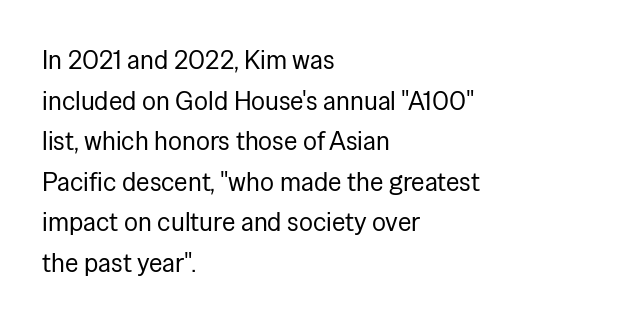
{"italic": "no", "bold": "no", "underline": "no", "align": "left", "line_spacing": "normal", "line_spacing_ratio": 1.56, "letter_spacing": "normal", "letter_spacing_em": 0.0, "glyph_px": 26}
